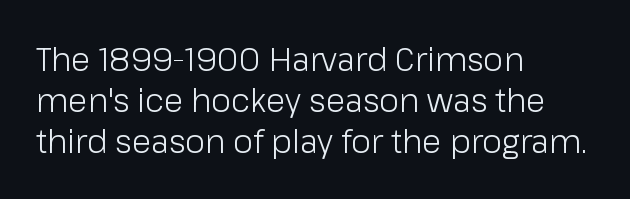
Q: Is the text bold? A: No.
Q: Is the text italic (slanted)? A: No, it is upright.
Q: Is the typeface a serif or a sans-serif typeface? A: Sans-serif.
Q: Is the text underlined? A: No.
Q: How is the paragraph aligned? A: Left-aligned.
Q: Is the spacing between letters normal or unusually wide? A: Normal.
Q: Is the spacing between lines tight, normal or loose? A: Normal.
Q: Width (condensed, normal, or wide)? A: Normal.
Q: Stroke contrast? A: Low.
Q: x-height? A: Medium.
Q: Monospaced? A: No.
